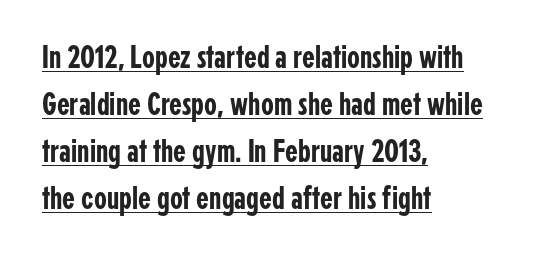
The rendering shows plain stroke endings on the letterforms — a sans-serif design. Here the designer chose a conventional face with non-uniform glyph widths. Short note: letters normally spaced. Regular leading. The words here are underlined.
